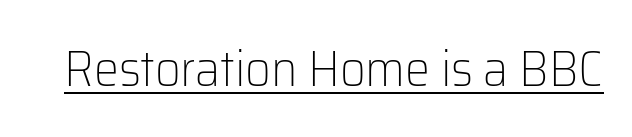
{"serif": "no", "italic": "no", "bold": "no", "weight": "light", "width": "normal", "stroke_contrast": "low", "x_height": "medium", "monospaced": "no", "underline": "yes", "letter_spacing": "normal", "letter_spacing_em": 0.0, "glyph_px": 50}
